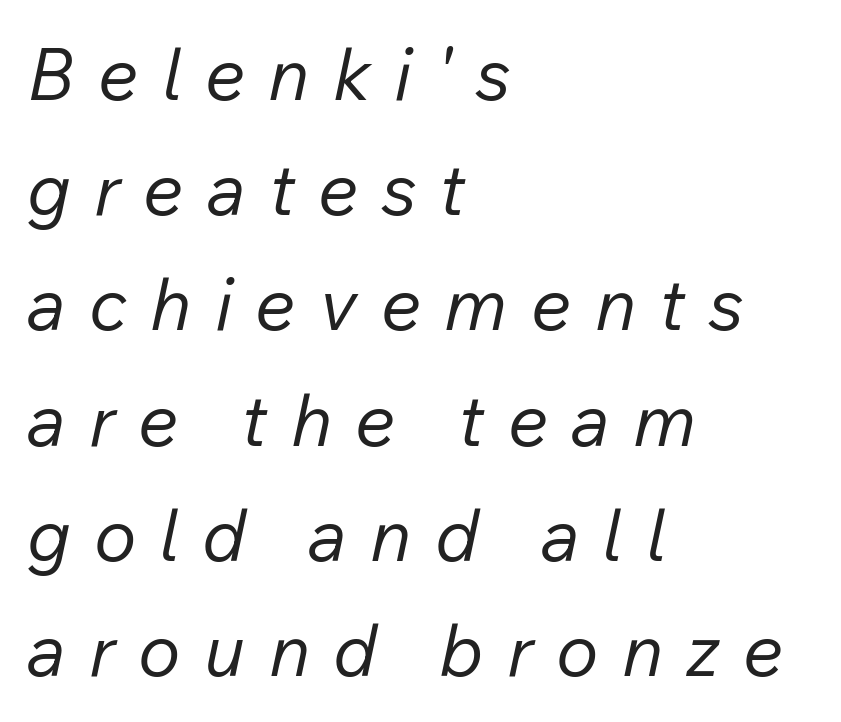
The image shows 72 px regular-weight type, italic (leaning right); set left-aligned, normal line spacing (1.6x), unusually wide letter spacing (+0.32 em), not underlined; low stroke contrast and a medium x-height.
